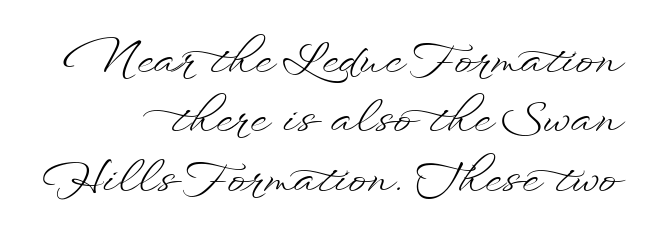
Q: Is the text bold? A: No.
Q: Is the text italic (slanted)? A: Yes.
Q: Is the text underlined? A: No.
Q: How is the paragraph aligned? A: Right-aligned.
Q: Is the spacing between letters normal or unusually wide? A: Normal.
Q: Is the spacing between lines tight, normal or loose? A: Normal.
Q: Width (condensed, normal, or wide)? A: Wide.
Q: Stroke contrast? A: Low.
Q: x-height? A: Small.
Q: Monospaced? A: No.
